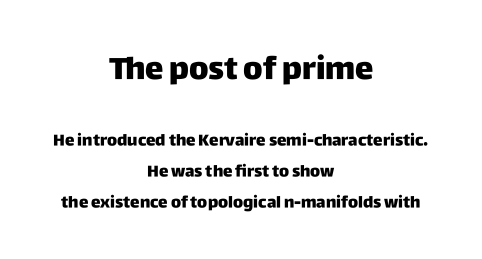
{"serif": "no", "italic": "no", "bold": "yes", "weight": "heavy", "width": "normal", "stroke_contrast": "low", "x_height": "large", "monospaced": "no", "underline": "no", "align": "center", "line_spacing": "loose", "line_spacing_ratio": 1.92, "letter_spacing": "normal", "letter_spacing_em": 0.0, "larger_block": "first", "size_ratio": 1.94, "glyph_px": 31}
